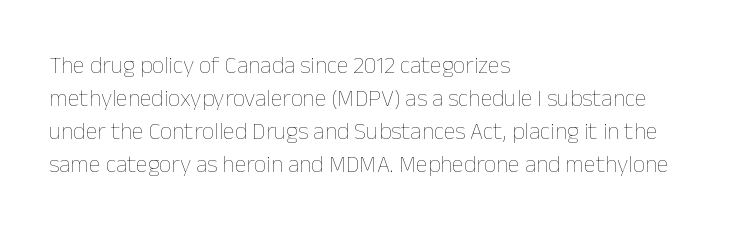
{"italic": "no", "bold": "no", "underline": "no", "align": "left", "line_spacing": "normal", "line_spacing_ratio": 1.38, "letter_spacing": "normal", "letter_spacing_em": 0.0, "glyph_px": 24}
